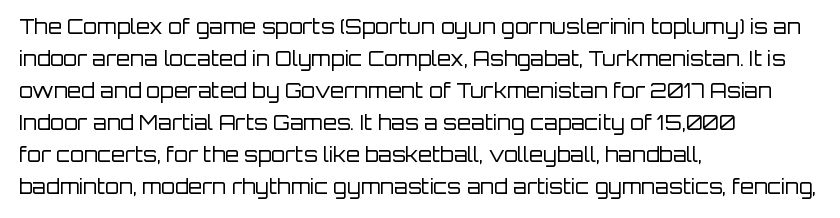
Q: Is the text bold? A: No.
Q: Is the text italic (slanted)? A: No, it is upright.
Q: Is the text underlined? A: No.
Q: How is the paragraph aligned? A: Left-aligned.
Q: Is the spacing between letters normal or unusually wide? A: Normal.
Q: Is the spacing between lines tight, normal or loose? A: Normal.
